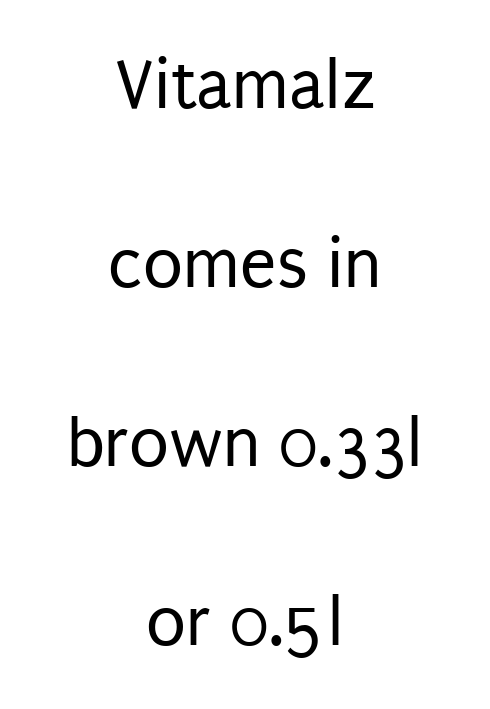
Q: Is the text bold? A: No.
Q: Is the text italic (slanted)? A: No, it is upright.
Q: Is the typeface a serif or a sans-serif typeface? A: Sans-serif.
Q: Is the text underlined? A: No.
Q: How is the paragraph aligned? A: Centered.
Q: Is the spacing between letters normal or unusually wide? A: Normal.
Q: Is the spacing between lines tight, normal or loose? A: Loose.
Q: Width (condensed, normal, or wide)? A: Condensed.
Q: Stroke contrast? A: Low.
Q: x-height? A: Large.
Q: Monospaced? A: No.
